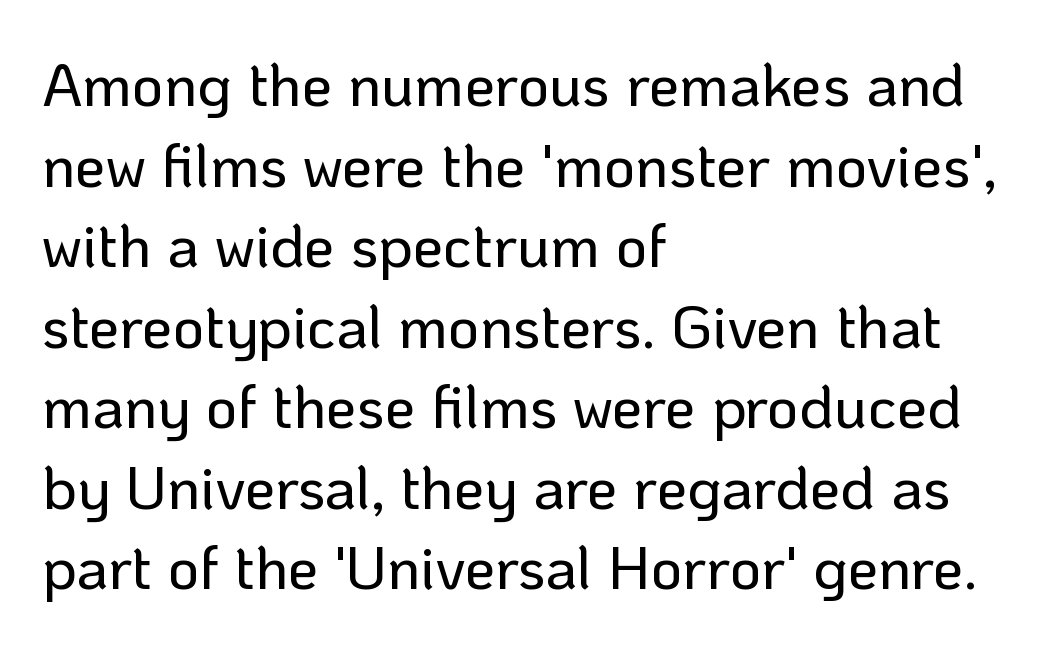
{"serif": "no", "italic": "no", "width": "normal", "stroke_contrast": "low", "x_height": "medium", "monospaced": "no", "underline": "no", "align": "left", "line_spacing": "normal", "line_spacing_ratio": 1.32, "letter_spacing": "normal", "letter_spacing_em": 0.0, "glyph_px": 61}
